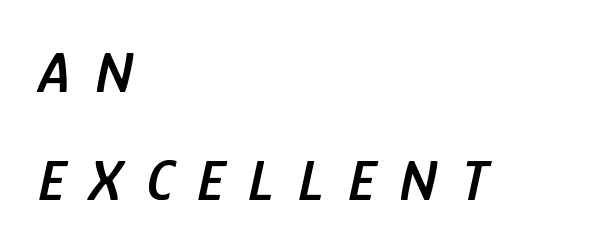
{"italic": "yes", "lean": "right", "slant_degrees": 12, "bold": "semi", "weight": "semibold", "width": "condensed", "stroke_contrast": "low", "x_height": "medium", "monospaced": "no", "underline": "no", "align": "left", "line_spacing_ratio": 1.83, "letter_spacing": "wide", "letter_spacing_em": 0.41, "glyph_px": 59}
